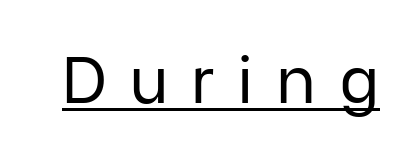
The image shows 65 px regular-weight sans-serif type, upright; set unusually wide letter spacing (+0.35 em), underlined; low stroke contrast and a medium x-height.
